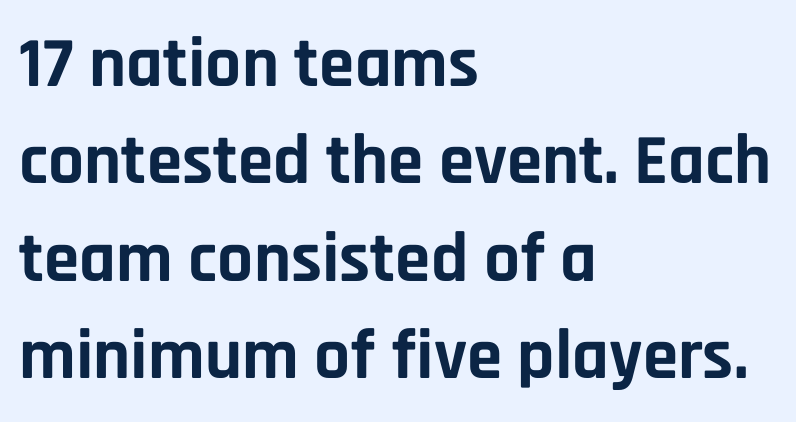
{"serif": "no", "italic": "no", "bold": "yes", "weight": "bold", "width": "normal", "stroke_contrast": "low", "x_height": "large", "monospaced": "no", "underline": "no", "align": "left", "line_spacing": "normal", "line_spacing_ratio": 1.37, "letter_spacing": "normal", "letter_spacing_em": 0.0, "glyph_px": 71}
